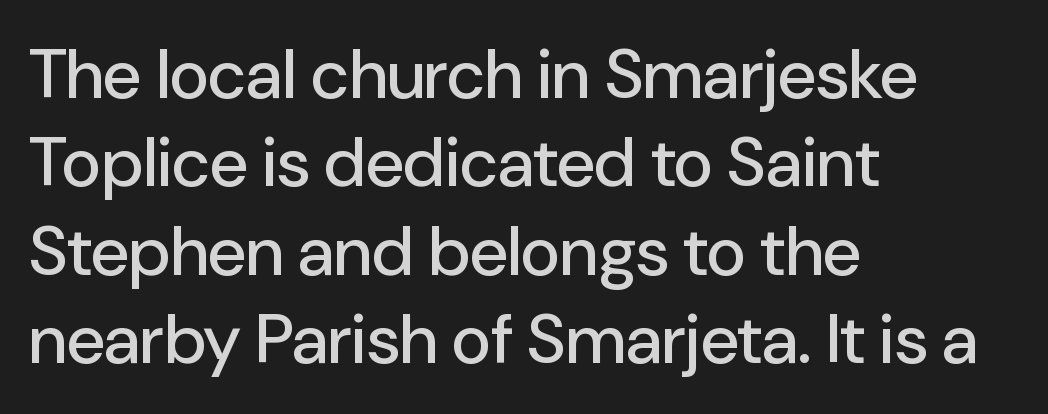
Q: Is the text italic (slanted)? A: No, it is upright.
Q: Is the typeface a serif or a sans-serif typeface? A: Sans-serif.
Q: Is the text underlined? A: No.
Q: How is the paragraph aligned? A: Left-aligned.
Q: Is the spacing between letters normal or unusually wide? A: Normal.
Q: Is the spacing between lines tight, normal or loose? A: Normal.
Q: Width (condensed, normal, or wide)? A: Normal.
Q: Stroke contrast? A: Low.
Q: x-height? A: Medium.
Q: Monospaced? A: No.
